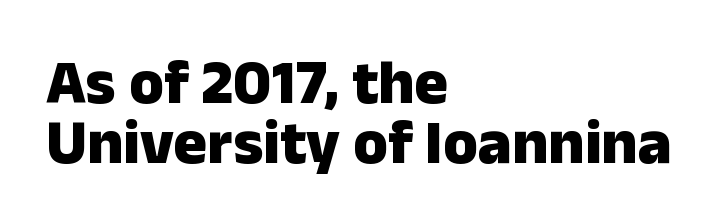
The image shows 63 px heavy sans-serif type, upright; set left-aligned, tight line spacing (0.95x), normal letter spacing, not underlined; low stroke contrast and a medium x-height.
